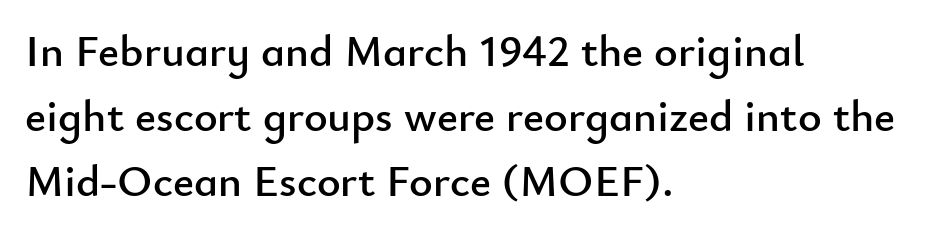
The rendering uses natural spacing where letterforms have individual widths. Alignment: flush left. Grotesque or geometric, the face here clearly has no serifs. Between one letter and the next there's only the usual sliver of space. The foot of each line stays bare and open.
